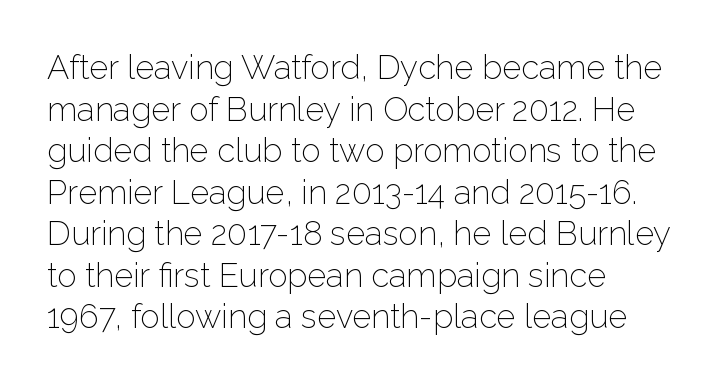
The image shows 33 px light sans-serif type, upright; set left-aligned, normal line spacing (1.26x), normal letter spacing, not underlined; low stroke contrast and a medium x-height.
